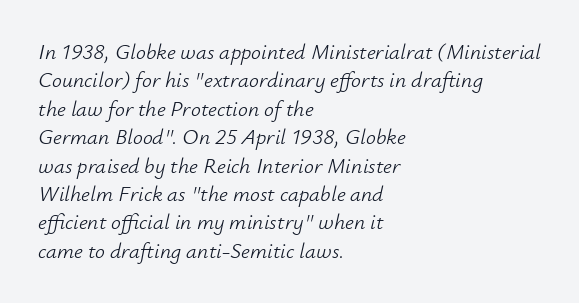
{"italic": "yes", "lean": "right", "slant_degrees": 12, "bold": "no", "underline": "no", "align": "left", "line_spacing": "normal", "line_spacing_ratio": 1.29, "letter_spacing": "normal", "letter_spacing_em": 0.0, "glyph_px": 22}
